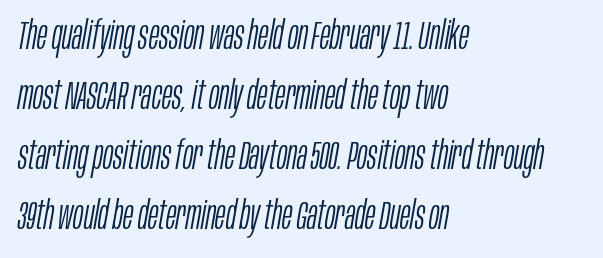
{"italic": "yes", "lean": "right", "slant_degrees": 10, "bold": "no", "weight": "light", "width": "condensed", "stroke_contrast": "low", "x_height": "large", "monospaced": "no", "underline": "no", "align": "left", "line_spacing": "normal", "line_spacing_ratio": 1.54, "letter_spacing": "normal", "letter_spacing_em": 0.0, "glyph_px": 39}
